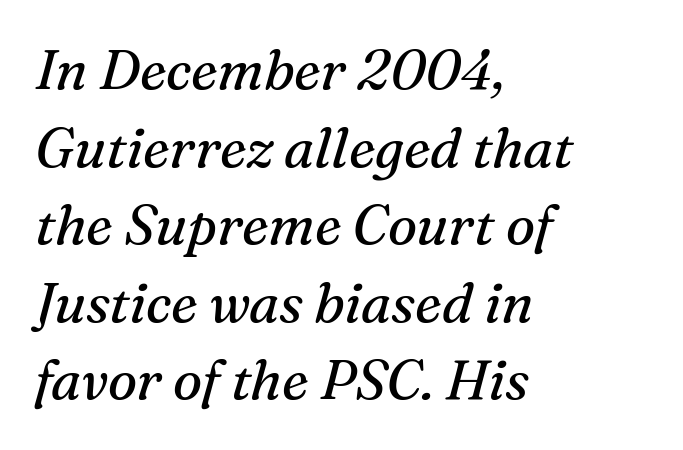
The image shows 55 px regular-weight serif type, italic (leaning right); set left-aligned, normal line spacing (1.41x), normal letter spacing, not underlined; medium stroke contrast and a medium x-height.
